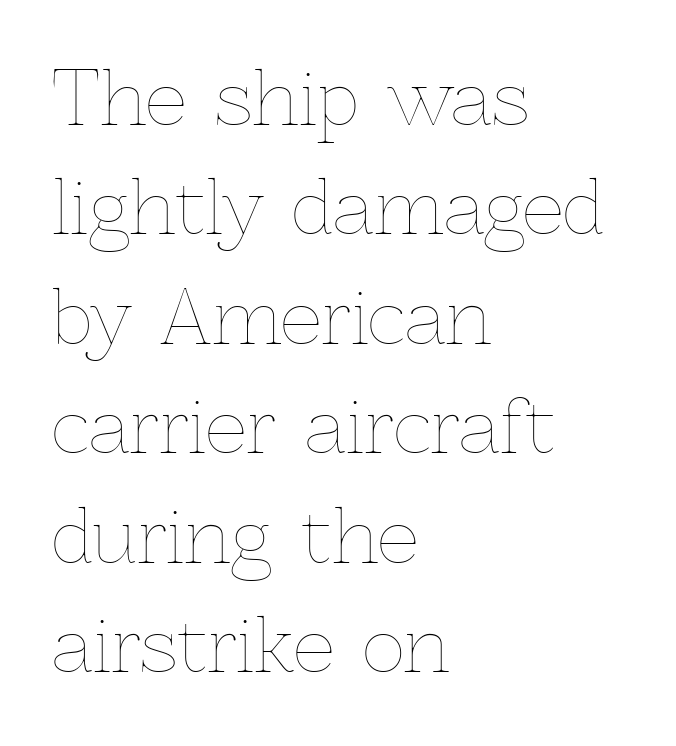
The image shows 73 px thin type, upright; set left-aligned, normal line spacing (1.5x), normal letter spacing, not underlined; a medium x-height.
